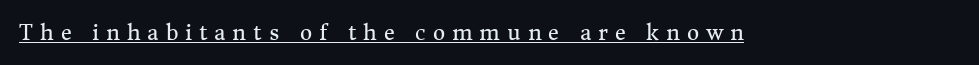
{"italic": "no", "bold": "no", "underline": "yes", "letter_spacing": "wide", "letter_spacing_em": 0.33, "glyph_px": 21}
